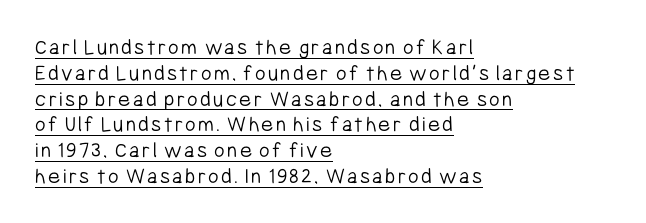
No chunkiness to these letters — they're not bold. The vertical gap from one line to the next is small. Underlined type. A student would call this left alignment; a typographer would say flush left, rag right. In terms of posture, this sample is upright.
